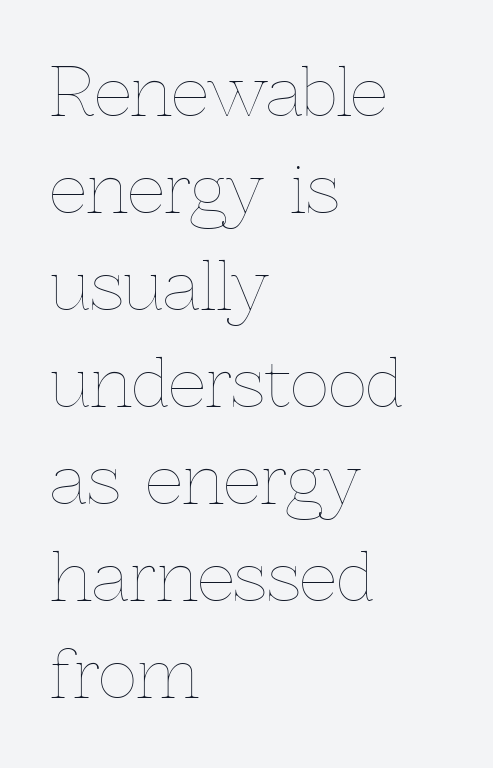
How would I describe the line gaps? Plain and ordinary. A student would call this left alignment; a typographer would say flush left, rag right. The specimen omits any rule beneath the text block's lines. This is roman type, the default non-slanted kind. Do the characters align in a grid? No, the font is proportional.
